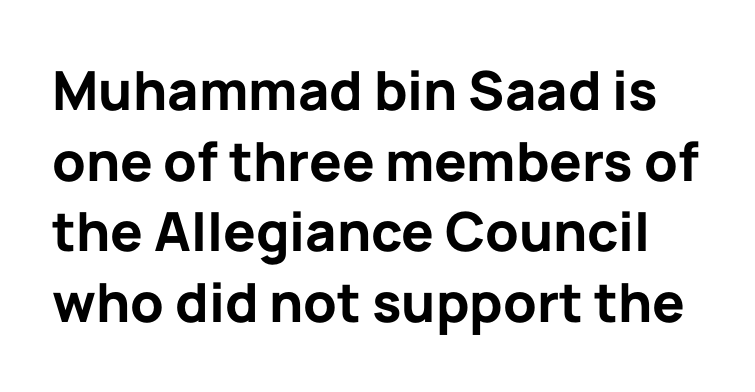
{"serif": "no", "italic": "no", "bold": "yes", "weight": "bold", "width": "normal", "stroke_contrast": "low", "x_height": "medium", "monospaced": "no", "underline": "no", "line_spacing": "normal", "line_spacing_ratio": 1.31, "letter_spacing": "normal", "letter_spacing_em": 0.0, "glyph_px": 54}
